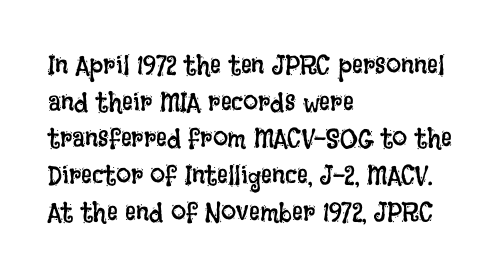
Reading down the block, your eye returns to a fixed left position each line. Do the letters lean? They stand straight. The strip under each line holds only bare page. Bold? No — there's no thickening of the strokes. Line spacing here is normal. Glyph-to-glyph distance matches everyday printed text.
